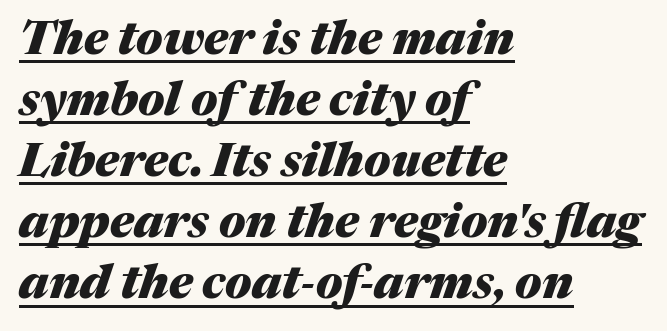
{"italic": "yes", "lean": "right", "slant_degrees": 17, "bold": "yes", "weight": "heavy", "width": "normal", "stroke_contrast": "medium", "x_height": "medium", "monospaced": "no", "underline": "yes", "align": "left", "line_spacing": "normal", "line_spacing_ratio": 1.3, "letter_spacing": "normal", "letter_spacing_em": 0.0, "glyph_px": 47}
